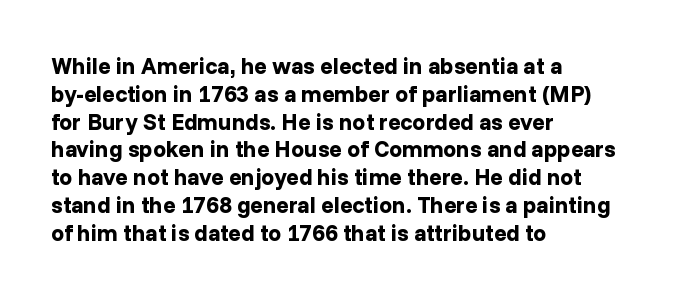
Q: Is the text bold? A: Yes.
Q: Is the text italic (slanted)? A: No, it is upright.
Q: Is the text underlined? A: No.
Q: How is the paragraph aligned? A: Left-aligned.
Q: Is the spacing between letters normal or unusually wide? A: Normal.
